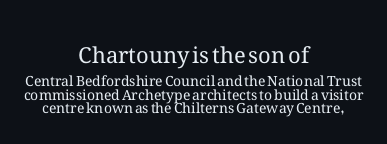
Reading top to bottom, the characters get smaller at the block break. Baseline-to-baseline distance is barely more than the letter height. The words here are not underlined. Vertical strokes here are truly vertical. Look at the tracking — it's just the regular setting, nothing added.
